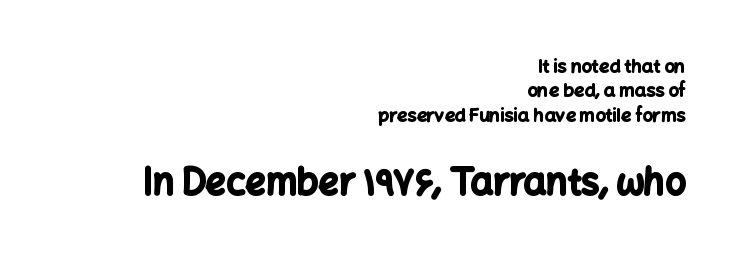
The vertical gap from one line to the next is medium. Vertical strokes here are truly vertical. Block two is the big one; block one sits smaller above it. The paragraph has a hard right edge and a soft left edge. Heavy, bold letterforms.
